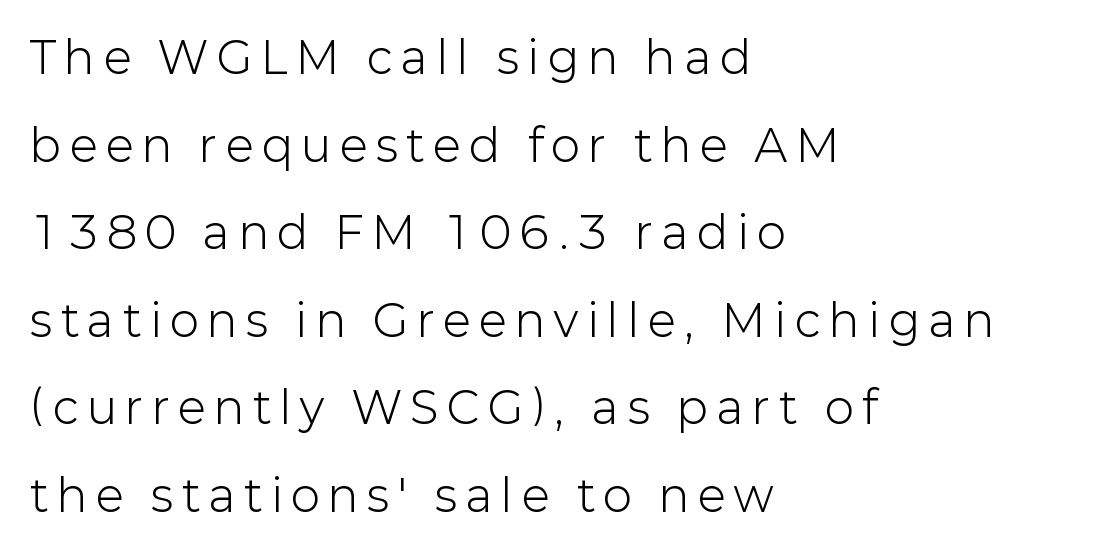
The image shows 44 px light sans-serif type, upright; set left-aligned, loose line spacing (1.99x), unusually wide letter spacing (+0.21 em), not underlined; low stroke contrast and a medium x-height.
